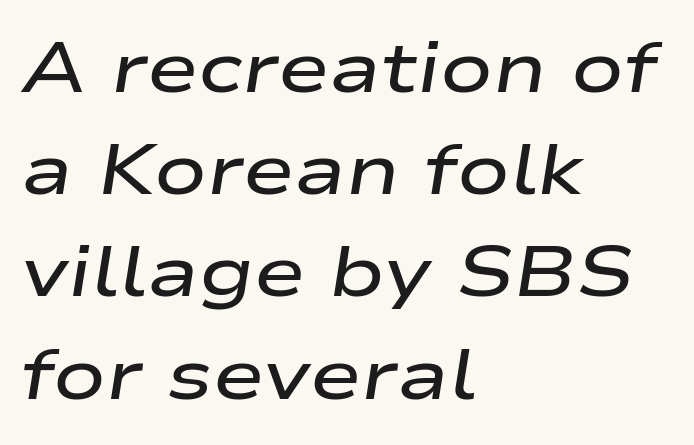
The image shows 70 px semibold, wide type, italic (leaning right); set left-aligned, normal line spacing (1.46x), normal letter spacing, not underlined; low stroke contrast and a medium x-height.
